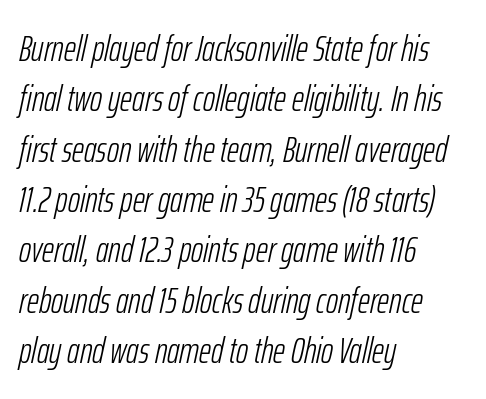
{"italic": "yes", "lean": "right", "slant_degrees": 12, "bold": "no", "weight": "light", "width": "condensed", "stroke_contrast": "low", "x_height": "medium", "monospaced": "no", "underline": "no", "align": "left", "line_spacing": "normal", "line_spacing_ratio": 1.36, "letter_spacing": "normal", "letter_spacing_em": 0.0, "glyph_px": 37}
